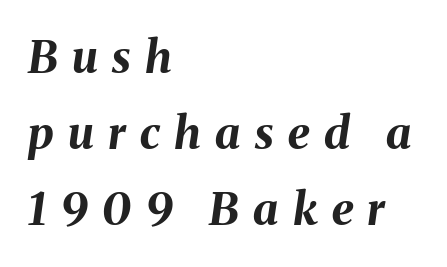
Q: Is the text bold? A: Yes.
Q: Is the text italic (slanted)? A: Yes, it leans right by about 8 degrees.
Q: Is the text underlined? A: No.
Q: How is the paragraph aligned? A: Left-aligned.
Q: Is the spacing between letters normal or unusually wide? A: Unusually wide.
Q: Is the spacing between lines tight, normal or loose? A: Normal.
Q: Width (condensed, normal, or wide)? A: Normal.
Q: Stroke contrast? A: Medium.
Q: x-height? A: Medium.
Q: Monospaced? A: No.
